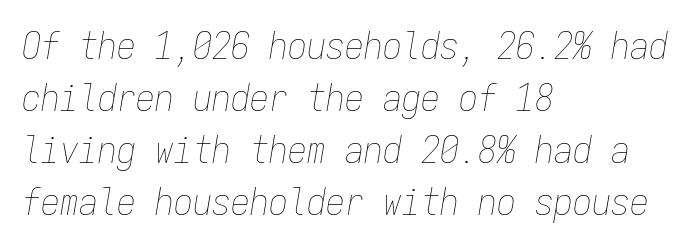
Q: Is the text bold? A: No.
Q: Is the text italic (slanted)? A: Yes, it leans right by about 9 degrees.
Q: Is the text underlined? A: No.
Q: How is the paragraph aligned? A: Left-aligned.
Q: Is the spacing between letters normal or unusually wide? A: Normal.
Q: Is the spacing between lines tight, normal or loose? A: Normal.
Q: Width (condensed, normal, or wide)? A: Condensed.
Q: Stroke contrast? A: Low.
Q: x-height? A: Medium.
Q: Monospaced? A: Yes.
